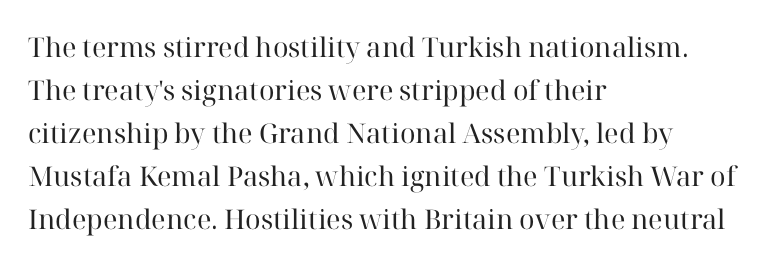
Q: Is the text bold? A: No.
Q: Is the text italic (slanted)? A: No, it is upright.
Q: Is the text underlined? A: No.
Q: How is the paragraph aligned? A: Left-aligned.
Q: Is the spacing between letters normal or unusually wide? A: Normal.
Q: Is the spacing between lines tight, normal or loose? A: Normal.
